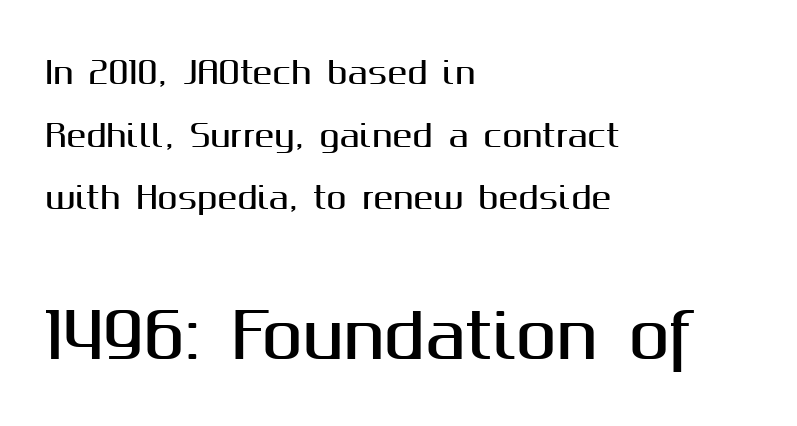
{"serif": "no", "italic": "no", "width": "normal", "stroke_contrast": "medium", "x_height": "medium", "monospaced": "no", "underline": "no", "align": "left", "line_spacing": "loose", "line_spacing_ratio": 2.09, "letter_spacing": "normal", "letter_spacing_em": 0.0, "larger_block": "second", "size_ratio": 2.03, "glyph_px": 61}
